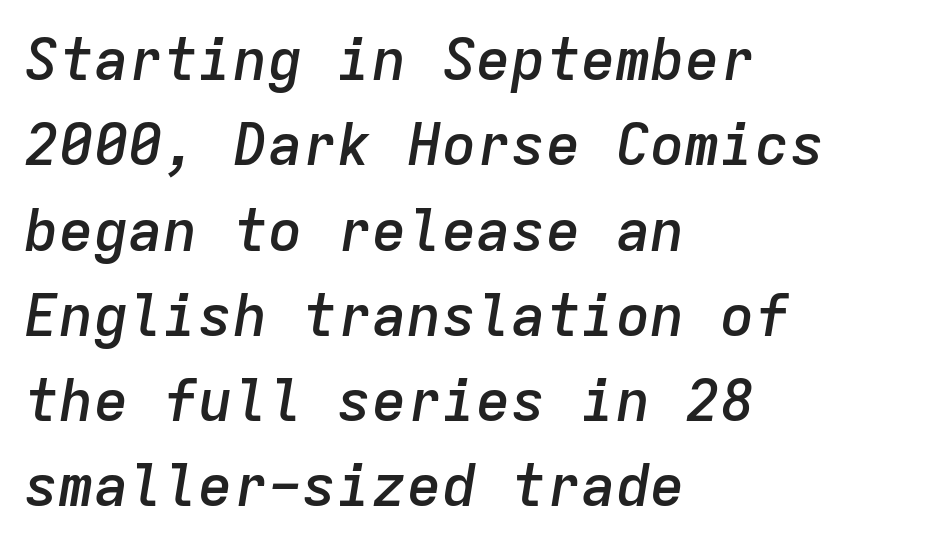
The typesetting leans somewhat heavy: a semibold. The face used here is rendered with its standard letterfit. The face used here is monospaced, like something from a code editor. Horizontal alignment here is leftward, the default for most running prose. Is the type slanted? Yes — the strokes lean at a clear angle. Does the leading feel generous? No, just average.
